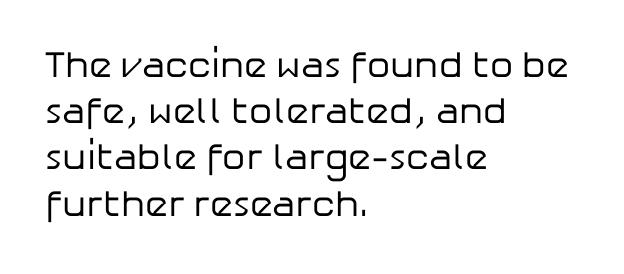
Q: Is the text bold? A: No.
Q: Is the text italic (slanted)? A: No, it is upright.
Q: Is the typeface a serif or a sans-serif typeface? A: Sans-serif.
Q: Is the text underlined? A: No.
Q: How is the paragraph aligned? A: Left-aligned.
Q: Is the spacing between letters normal or unusually wide? A: Normal.
Q: Is the spacing between lines tight, normal or loose? A: Normal.
Q: Width (condensed, normal, or wide)? A: Normal.
Q: Stroke contrast? A: Low.
Q: x-height? A: Medium.
Q: Monospaced? A: No.
